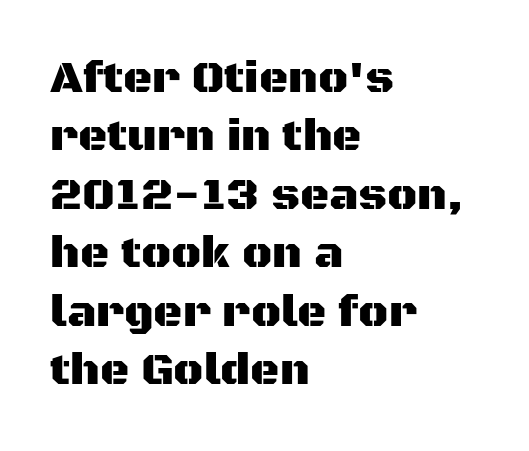
Q: Is the text italic (slanted)? A: No, it is upright.
Q: Is the typeface a serif or a sans-serif typeface? A: Sans-serif.
Q: Is the text underlined? A: No.
Q: How is the paragraph aligned? A: Left-aligned.
Q: Is the spacing between letters normal or unusually wide? A: Normal.
Q: Is the spacing between lines tight, normal or loose? A: Normal.
Q: Width (condensed, normal, or wide)? A: Normal.
Q: Stroke contrast? A: Medium.
Q: x-height? A: Large.
Q: Monospaced? A: No.
